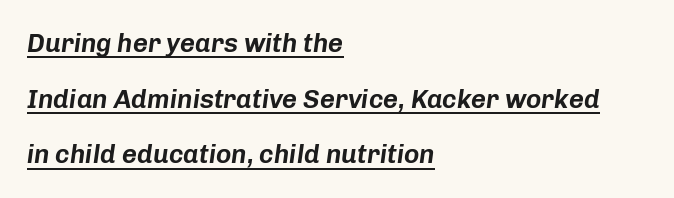
The compositor pushed each line to the left boundary. Glyph-to-glyph distance matches everyday printed text. Compared with ordinary roman type, these characters are visibly tilted. These lines stand farther apart than default settings would place them.
